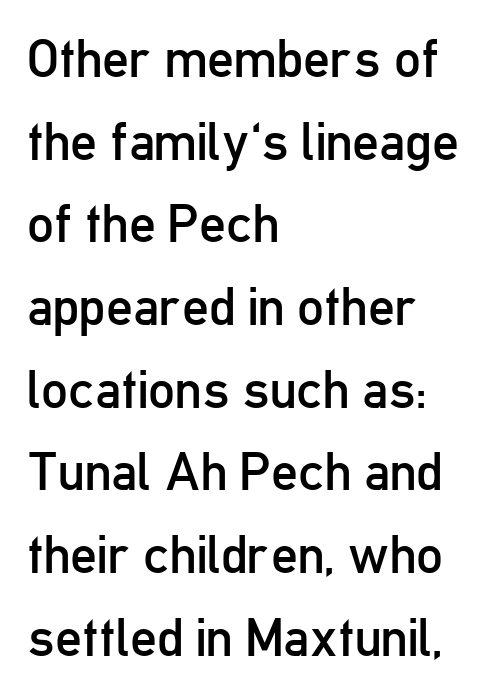
The image shows 53 px regular-weight, condensed sans-serif type, upright; set left-aligned, normal line spacing (1.56x), normal letter spacing, not underlined; low stroke contrast and a medium x-height.
